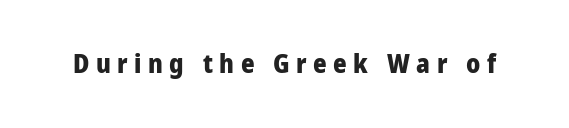
Q: Is the text bold? A: Yes.
Q: Is the text italic (slanted)? A: No, it is upright.
Q: Is the text underlined? A: No.
Q: Is the spacing between letters normal or unusually wide? A: Unusually wide.
